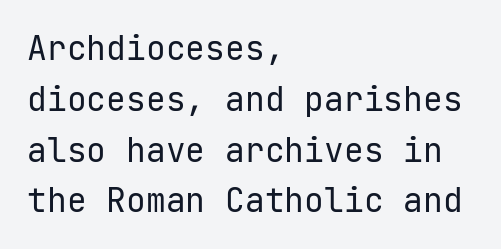
The image shows 33 px regular-weight sans-serif type, upright, monospaced; set left-aligned, normal line spacing (1.54x), normal letter spacing, not underlined; low stroke contrast and a medium x-height.
